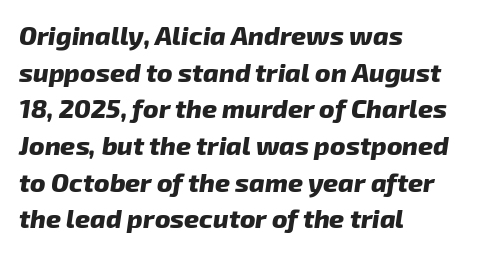
The image shows 26 px bold type, italic (leaning right); set left-aligned, normal line spacing (1.41x), normal letter spacing, not underlined.
